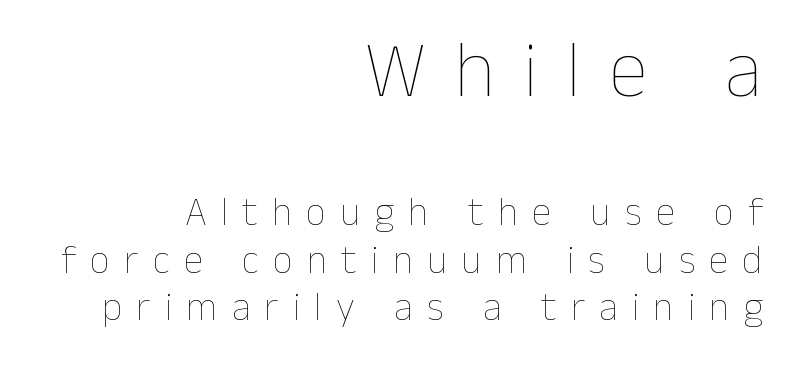
Inter-character spacing is expanded well beyond the font's built-in metrics. Nothing heavy about these letters — not bold at all. Rendered with straight, roman letterforms. Bare-footed words on every line. The emphasis by scale lands on block number one, above.
